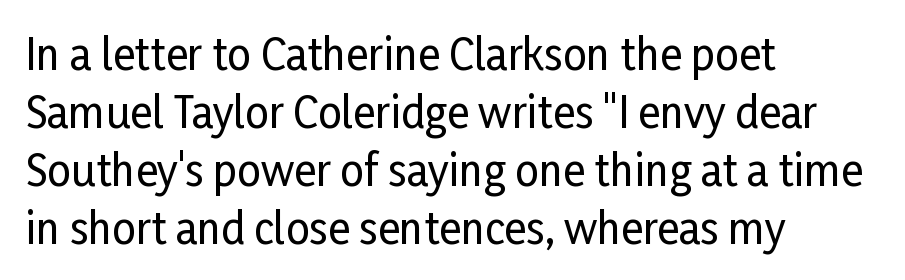
Interline gaps are of average width in this sample. Observe the absence of serifs on each vertical stroke in this sample. Quick note: underline off. In terms of letterspacing, this is plain default setting. Left-aligned paragraph, ragged on the right. Notice how the stems are strictly vertical — no italics here.
